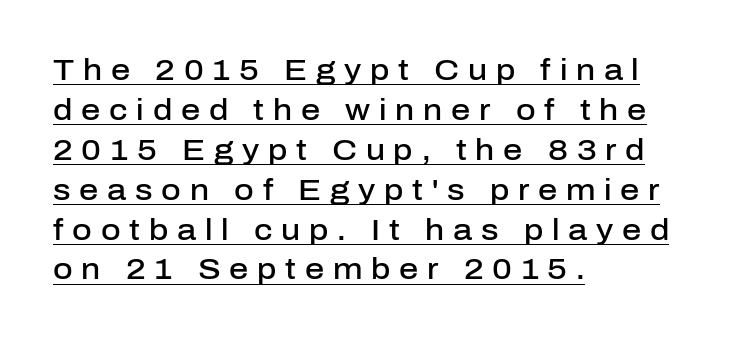
Q: Is the text bold? A: Semi-bold.
Q: Is the text italic (slanted)? A: No, it is upright.
Q: Is the typeface a serif or a sans-serif typeface? A: Sans-serif.
Q: Is the text underlined? A: Yes.
Q: How is the paragraph aligned? A: Left-aligned.
Q: Is the spacing between letters normal or unusually wide? A: Unusually wide.
Q: Is the spacing between lines tight, normal or loose? A: Normal.
Q: Width (condensed, normal, or wide)? A: Normal.
Q: Stroke contrast? A: Low.
Q: x-height? A: Medium.
Q: Monospaced? A: No.
